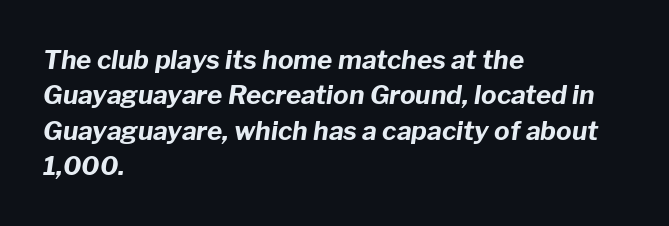
The image shows 26 px bold type, italic (leaning right); set left-aligned, normal line spacing (1.36x), normal letter spacing, not underlined.
